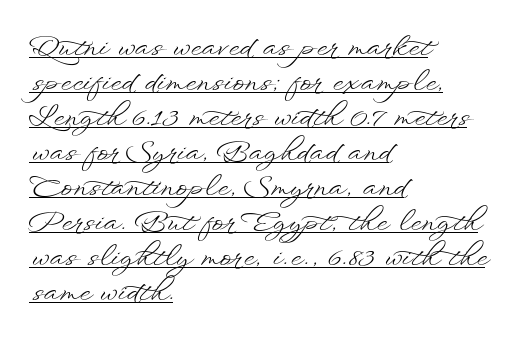
The image shows 28 px light, wide type; set left-aligned, normal line spacing (1.25x), normal letter spacing, underlined; low stroke contrast and a small x-height.
